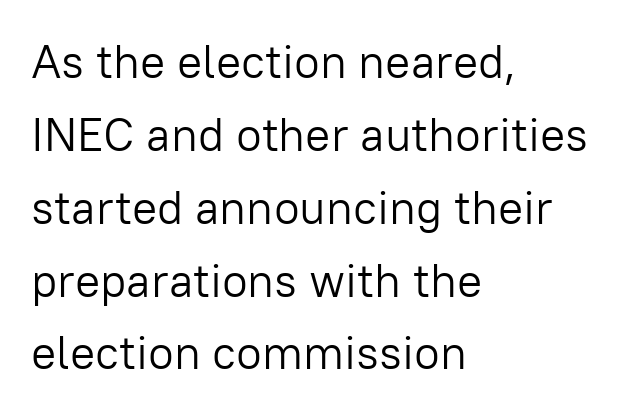
Q: Is the text bold? A: No.
Q: Is the text italic (slanted)? A: No, it is upright.
Q: Is the typeface a serif or a sans-serif typeface? A: Sans-serif.
Q: Is the text underlined? A: No.
Q: How is the paragraph aligned? A: Left-aligned.
Q: Is the spacing between letters normal or unusually wide? A: Normal.
Q: Is the spacing between lines tight, normal or loose? A: Normal.
Q: Width (condensed, normal, or wide)? A: Normal.
Q: Stroke contrast? A: Low.
Q: x-height? A: Medium.
Q: Monospaced? A: No.
